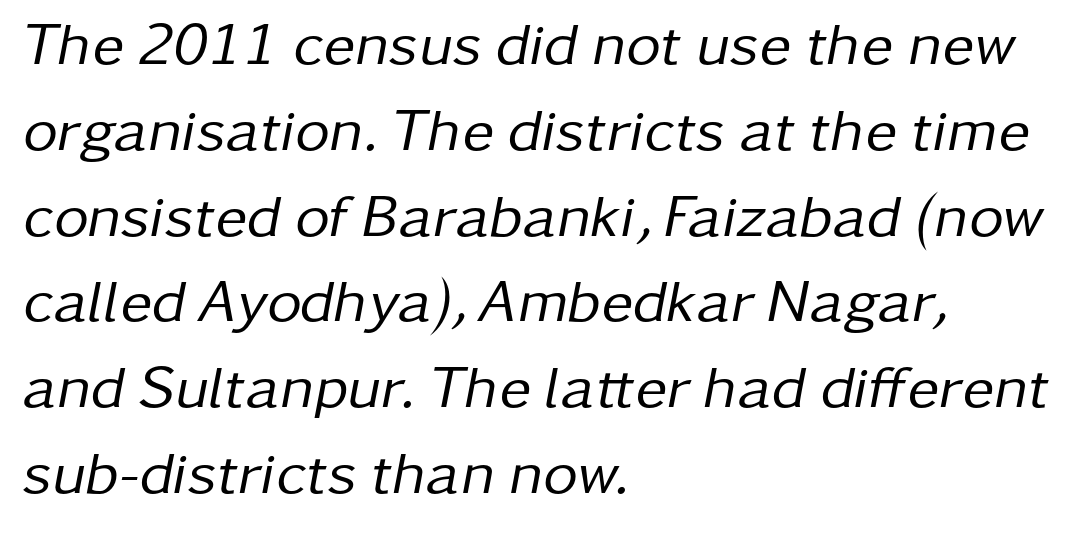
Q: Is the text bold? A: No.
Q: Is the text italic (slanted)? A: Yes, it leans right by about 11 degrees.
Q: Is the text underlined? A: No.
Q: How is the paragraph aligned? A: Left-aligned.
Q: Is the spacing between letters normal or unusually wide? A: Normal.
Q: Is the spacing between lines tight, normal or loose? A: Normal.
Q: Width (condensed, normal, or wide)? A: Normal.
Q: Stroke contrast? A: Low.
Q: x-height? A: Medium.
Q: Monospaced? A: No.
